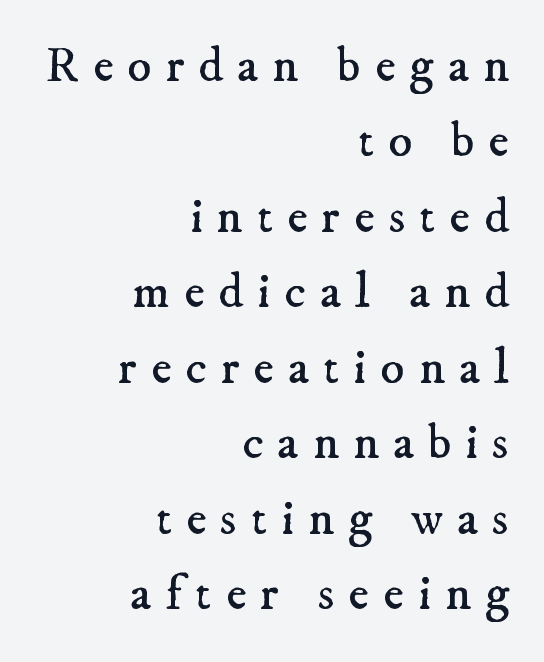
Q: Is the text bold? A: No.
Q: Is the typeface a serif or a sans-serif typeface? A: Serif.
Q: Is the text underlined? A: No.
Q: How is the paragraph aligned? A: Right-aligned.
Q: Is the spacing between letters normal or unusually wide? A: Unusually wide.
Q: Is the spacing between lines tight, normal or loose? A: Normal.
Q: Width (condensed, normal, or wide)? A: Normal.
Q: Stroke contrast? A: Low.
Q: x-height? A: Small.
Q: Monospaced? A: No.
